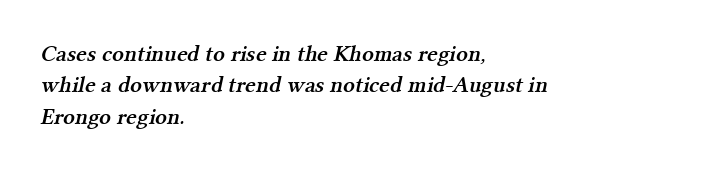
The image shows 23 px text type; set left-aligned, normal line spacing (1.36x), normal letter spacing, not underlined.
